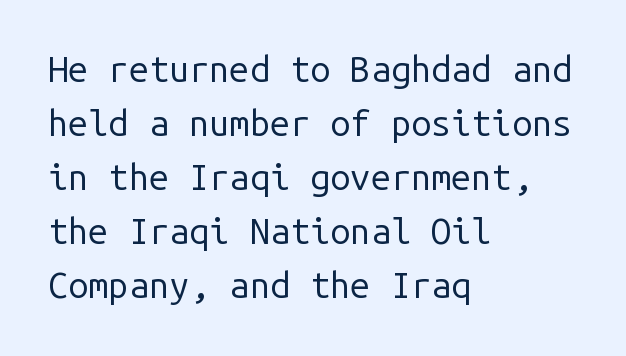
Q: Is the text bold? A: No.
Q: Is the text italic (slanted)? A: No, it is upright.
Q: Is the typeface a serif or a sans-serif typeface? A: Sans-serif.
Q: Is the text underlined? A: No.
Q: How is the paragraph aligned? A: Left-aligned.
Q: Is the spacing between letters normal or unusually wide? A: Normal.
Q: Is the spacing between lines tight, normal or loose? A: Normal.
Q: Width (condensed, normal, or wide)? A: Normal.
Q: Stroke contrast? A: Low.
Q: x-height? A: Medium.
Q: Monospaced? A: Yes.
